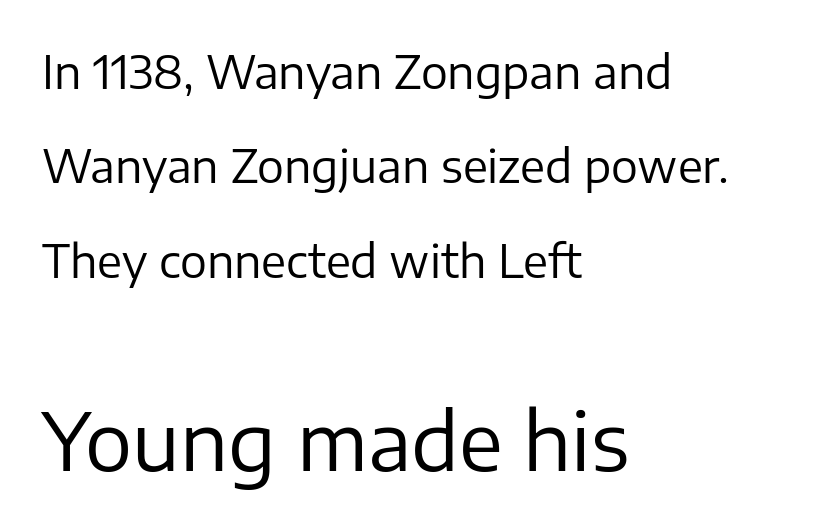
The image shows 79 px regular-weight sans-serif type, upright; set left-aligned, loose line spacing (2.1x), normal letter spacing, not underlined; the second (bottom) block is 1.76x larger; low stroke contrast and a medium x-height.
